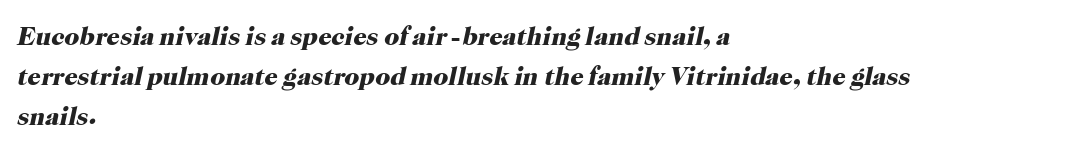
Observe the ordinary spacing: letters are neighbours, not strangers. Is the type slanted? Yes — the strokes lean at a clear angle. The leading is moderate, giving the passage an even texture. Nobody drew a line under any word here. Heavy-handed strokes throughout: this text is bold.
